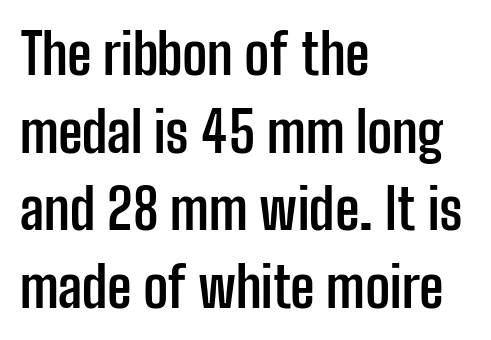
{"serif": "no", "italic": "no", "bold": "yes", "weight": "semibold", "width": "condensed", "stroke_contrast": "low", "x_height": "medium", "monospaced": "no", "underline": "no", "align": "left", "line_spacing": "normal", "line_spacing_ratio": 1.41, "letter_spacing": "normal", "letter_spacing_em": 0.0, "glyph_px": 55}
